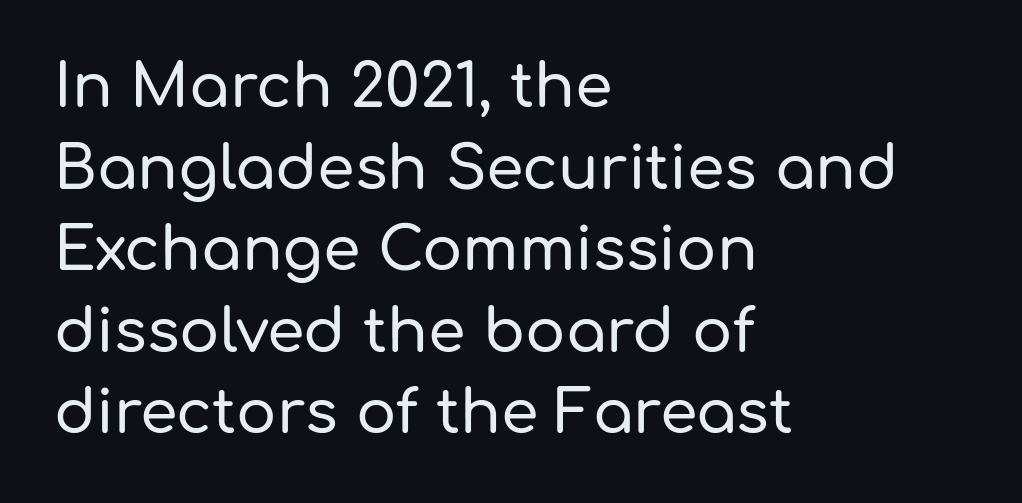
{"serif": "no", "italic": "no", "width": "normal", "stroke_contrast": "low", "x_height": "medium", "monospaced": "no", "underline": "no", "align": "left", "line_spacing": "normal", "line_spacing_ratio": 1.36, "letter_spacing": "normal", "letter_spacing_em": 0.0, "glyph_px": 60}
